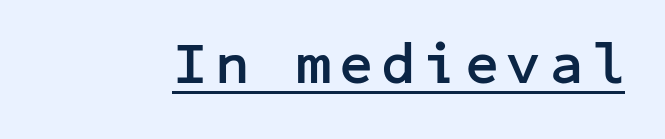
Q: Is the text bold? A: Yes.
Q: Is the text italic (slanted)? A: No, it is upright.
Q: Is the typeface a serif or a sans-serif typeface? A: Sans-serif.
Q: Is the text underlined? A: Yes.
Q: Width (condensed, normal, or wide)? A: Normal.
Q: Stroke contrast? A: Low.
Q: x-height? A: Medium.
